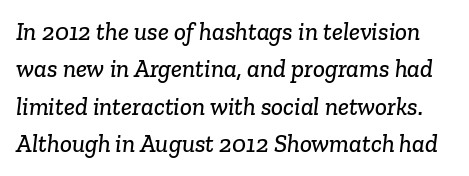
Q: Is the text underlined? A: No.
Q: Is the spacing between letters normal or unusually wide? A: Normal.
Q: Is the spacing between lines tight, normal or loose? A: Normal.
